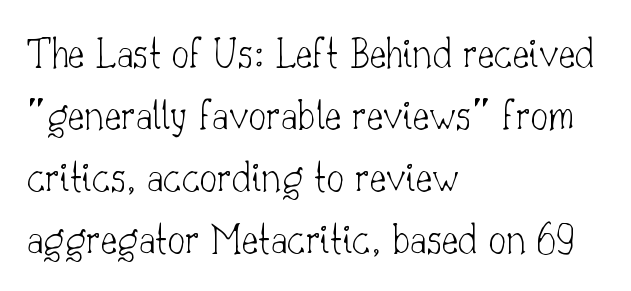
Q: Is the text bold? A: No.
Q: Is the text italic (slanted)? A: No, it is upright.
Q: Is the typeface a serif or a sans-serif typeface? A: Serif.
Q: Is the text underlined? A: No.
Q: How is the paragraph aligned? A: Left-aligned.
Q: Is the spacing between letters normal or unusually wide? A: Normal.
Q: Is the spacing between lines tight, normal or loose? A: Normal.
Q: Width (condensed, normal, or wide)? A: Normal.
Q: Stroke contrast? A: Low.
Q: x-height? A: Small.
Q: Monospaced? A: No.
